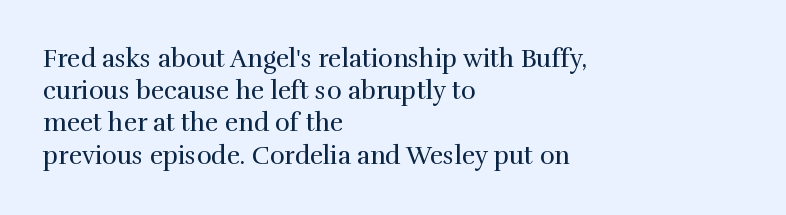
{"italic": "no", "bold": "no", "underline": "no", "align": "left", "line_spacing": "normal", "line_spacing_ratio": 1.29, "letter_spacing": "normal", "letter_spacing_em": 0.0, "glyph_px": 25}
